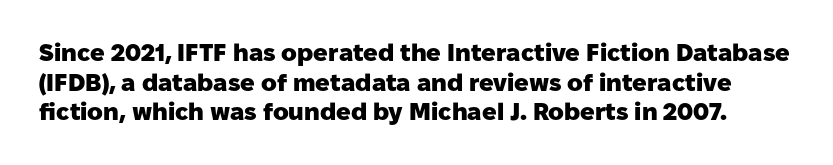
The image shows 24 px bold type, upright; set line spacing 1.23x, normal letter spacing, not underlined.
